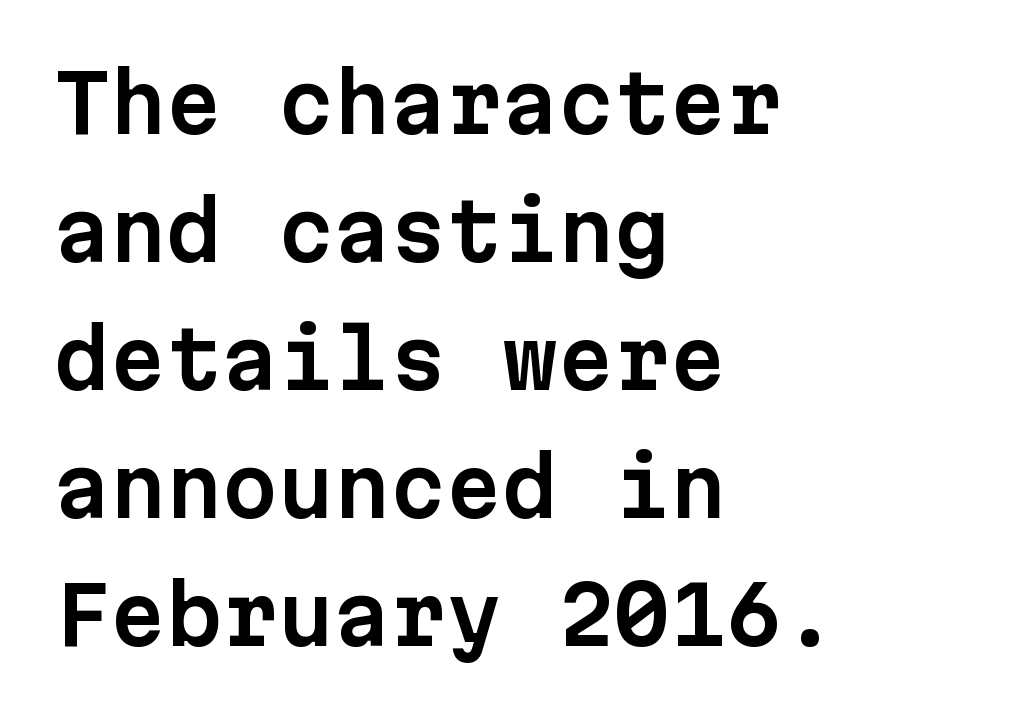
Q: Is the text italic (slanted)? A: No, it is upright.
Q: Is the typeface a serif or a sans-serif typeface? A: Sans-serif.
Q: Is the text underlined? A: No.
Q: How is the paragraph aligned? A: Left-aligned.
Q: Is the spacing between letters normal or unusually wide? A: Normal.
Q: Is the spacing between lines tight, normal or loose? A: Normal.
Q: Width (condensed, normal, or wide)? A: Normal.
Q: Stroke contrast? A: Low.
Q: x-height? A: Medium.
Q: Monospaced? A: Yes.
